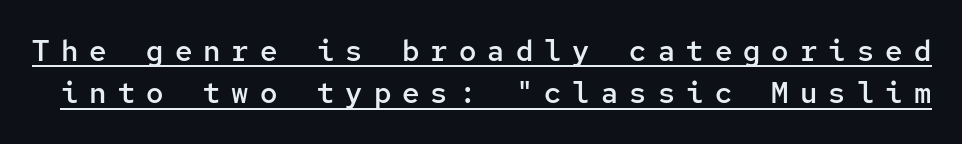
{"serif": "no", "italic": "no", "bold": "semi", "weight": "semibold", "width": "normal", "stroke_contrast": "low", "x_height": "medium", "monospaced": "yes", "underline": "yes", "line_spacing": "normal", "line_spacing_ratio": 1.46, "letter_spacing": "wide", "letter_spacing_em": 0.38, "glyph_px": 29}
